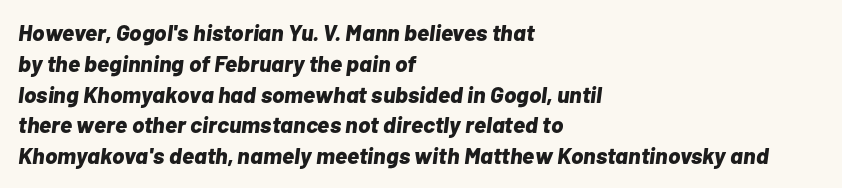
The image shows 23 px bold type, italic (leaning right); set left-aligned, normal line spacing (1.34x), normal letter spacing, not underlined.
